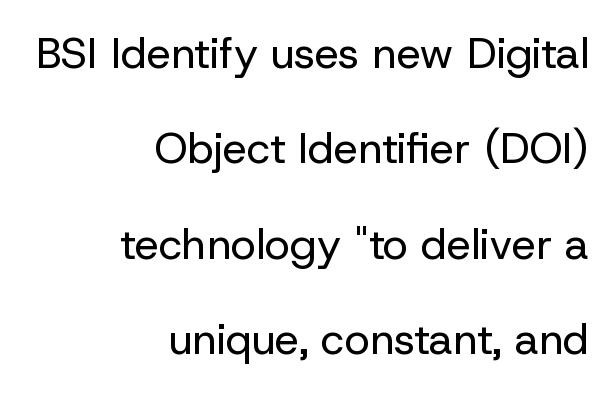
{"serif": "no", "italic": "no", "bold": "no", "weight": "regular", "width": "normal", "stroke_contrast": "low", "x_height": "medium", "monospaced": "no", "underline": "no", "align": "right", "line_spacing": "loose", "line_spacing_ratio": 2.22, "letter_spacing": "normal", "letter_spacing_em": 0.0, "glyph_px": 43}
